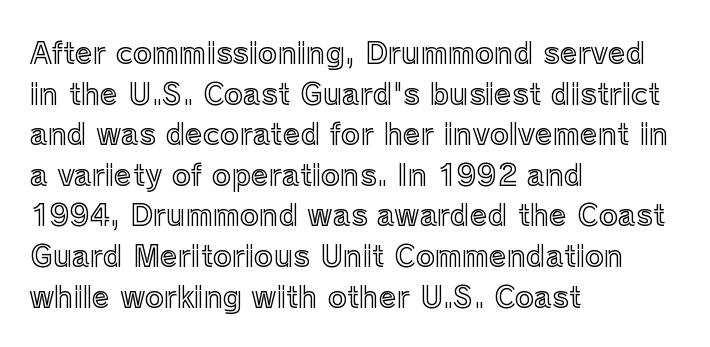
The image shows 29 px text type, upright; set left-aligned, normal line spacing (1.4x), normal letter spacing, not underlined; a medium x-height.
